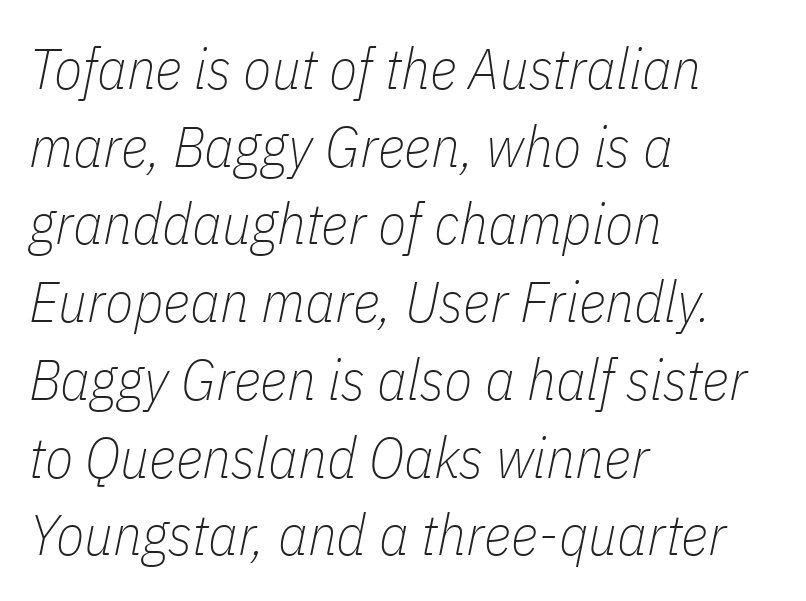
This sample has the flowing, uneven cadence of proportional lettering. Think standard paragraph weight, or any step lighter than that. This rendering uses left alignment, leaving the right contour irregular. A clean baseline with only descenders dipping below it.
